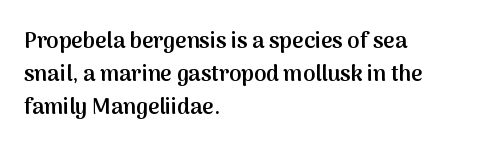
{"italic": "no", "bold": "semi", "underline": "no", "align": "left", "line_spacing": "normal", "line_spacing_ratio": 1.51, "letter_spacing": "normal", "letter_spacing_em": 0.0, "glyph_px": 22}
